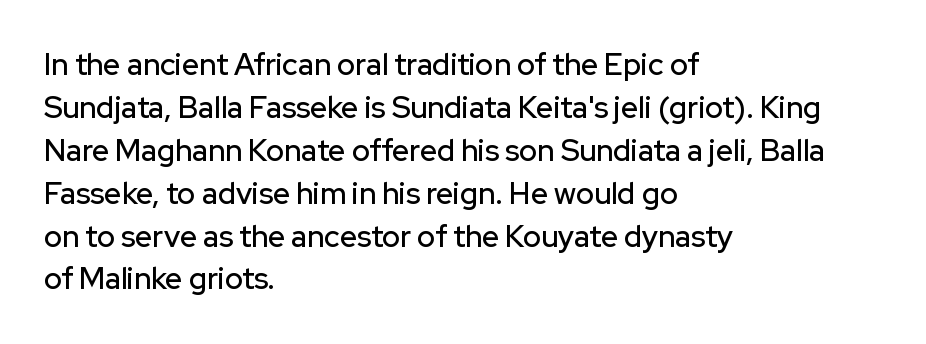
Q: Is the text italic (slanted)? A: No, it is upright.
Q: Is the typeface a serif or a sans-serif typeface? A: Sans-serif.
Q: Is the text underlined? A: No.
Q: How is the paragraph aligned? A: Left-aligned.
Q: Is the spacing between letters normal or unusually wide? A: Normal.
Q: Is the spacing between lines tight, normal or loose? A: Normal.
Q: Width (condensed, normal, or wide)? A: Normal.
Q: Stroke contrast? A: Low.
Q: x-height? A: Medium.
Q: Monospaced? A: No.
